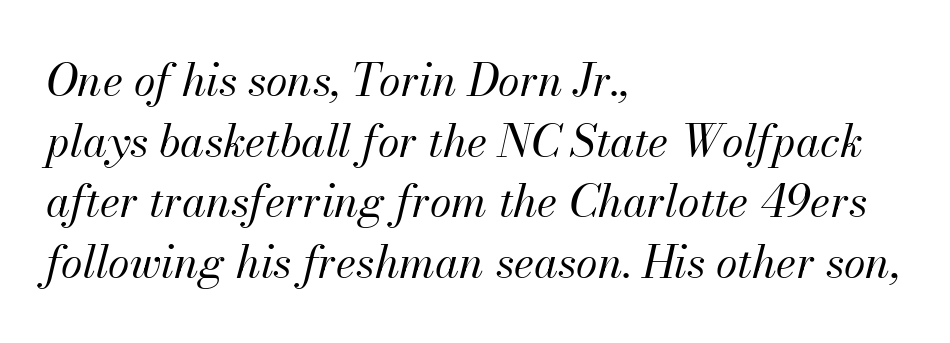
Words float on clear page, feet unadorned. Letters have the restrained weight of plain body copy at most. Proportional: the letters do not fall into vertical columns. Visually the block forms a straight wall on the left and a jagged coastline on the right. The lettering tilts uniformly, giving the passage an italic look.
